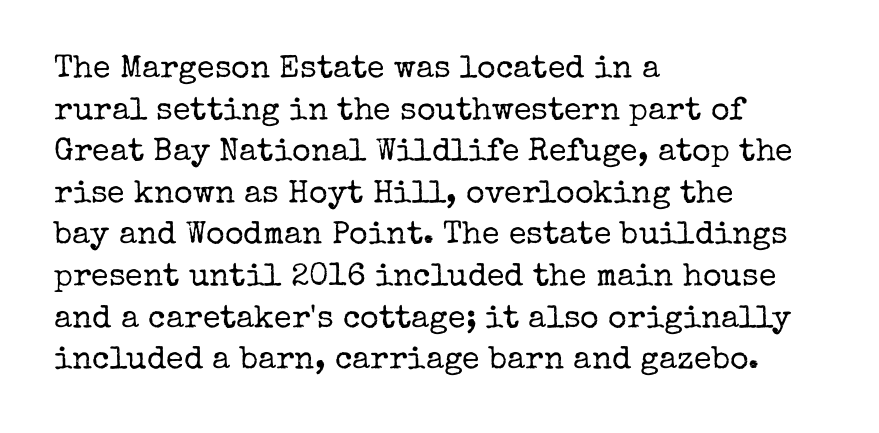
Q: Is the text bold? A: No.
Q: Is the text italic (slanted)? A: No, it is upright.
Q: Is the typeface a serif or a sans-serif typeface? A: Serif.
Q: Is the text underlined? A: No.
Q: How is the paragraph aligned? A: Left-aligned.
Q: Is the spacing between letters normal or unusually wide? A: Normal.
Q: Is the spacing between lines tight, normal or loose? A: Normal.
Q: Width (condensed, normal, or wide)? A: Normal.
Q: Stroke contrast? A: Low.
Q: x-height? A: Medium.
Q: Monospaced? A: No.
